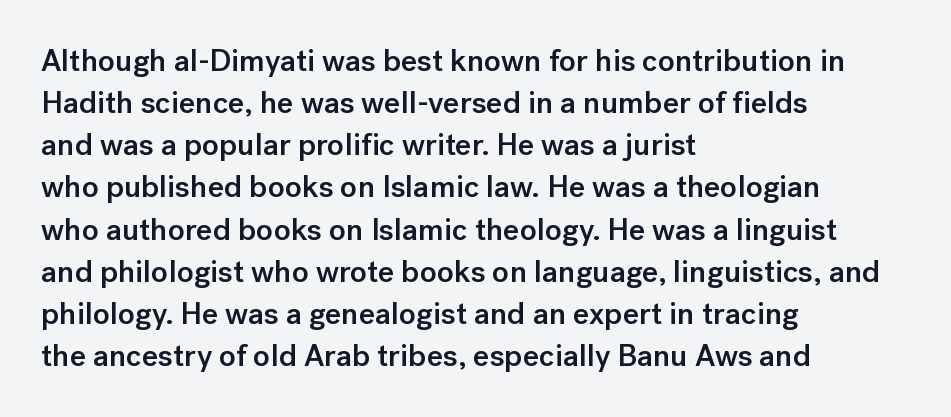
Leading: standard. The letters advance in unequal steps, a hallmark of proportional type. The sample has been set in demibold, a notch under bold. The font family rendered here belongs to the sans-serif group. Nope, not italic — everything's standing straight. Notice how the passage keeps a crisp vertical edge on the left only.
